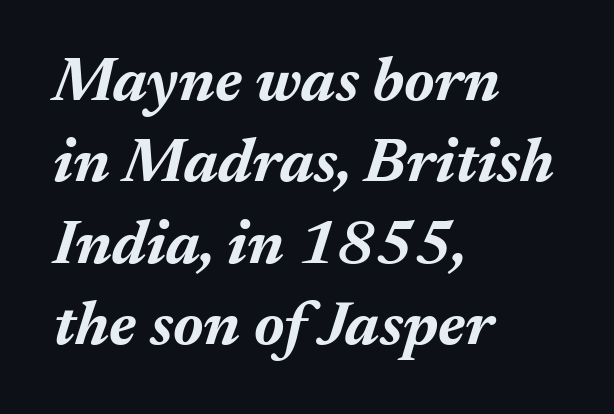
Q: Is the text bold? A: Yes.
Q: Is the text italic (slanted)? A: Yes, it leans right by about 17 degrees.
Q: Is the text underlined? A: No.
Q: How is the paragraph aligned? A: Left-aligned.
Q: Is the spacing between letters normal or unusually wide? A: Normal.
Q: Is the spacing between lines tight, normal or loose? A: Normal.
Q: Width (condensed, normal, or wide)? A: Normal.
Q: Stroke contrast? A: Medium.
Q: x-height? A: Medium.
Q: Monospaced? A: No.
